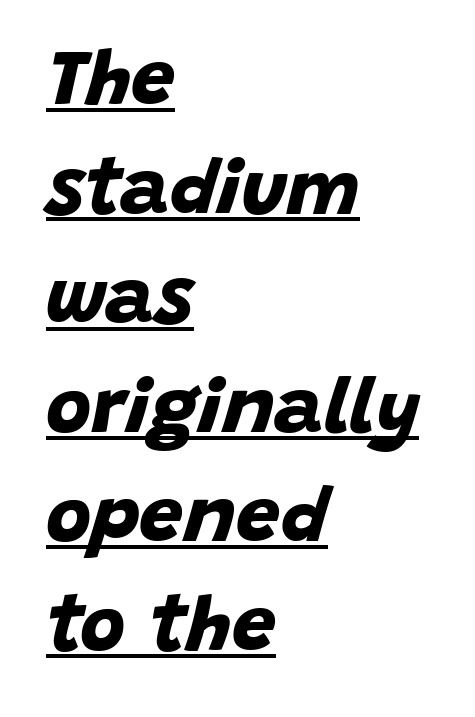
{"serif": "no", "bold": "yes", "weight": "bold", "width": "normal", "stroke_contrast": "low", "x_height": "large", "monospaced": "no", "underline": "yes", "align": "left", "line_spacing": "normal", "line_spacing_ratio": 1.4, "letter_spacing": "normal", "letter_spacing_em": 0.0, "glyph_px": 78}
